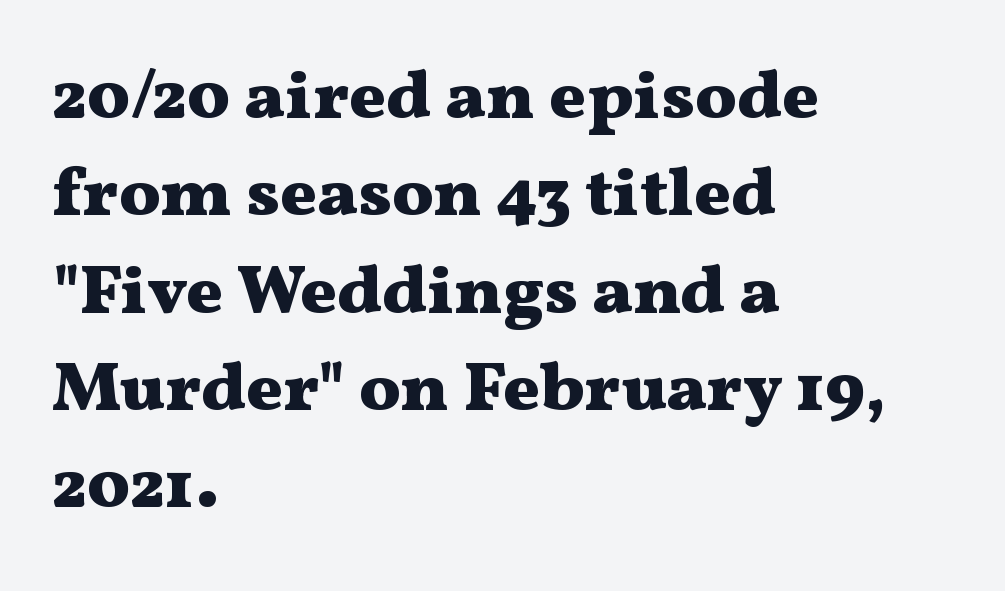
Q: Is the text bold? A: Yes.
Q: Is the text italic (slanted)? A: No, it is upright.
Q: Is the typeface a serif or a sans-serif typeface? A: Serif.
Q: Is the text underlined? A: No.
Q: How is the paragraph aligned? A: Left-aligned.
Q: Is the spacing between letters normal or unusually wide? A: Normal.
Q: Is the spacing between lines tight, normal or loose? A: Normal.
Q: Width (condensed, normal, or wide)? A: Wide.
Q: Stroke contrast? A: Medium.
Q: x-height? A: Medium.
Q: Monospaced? A: No.
